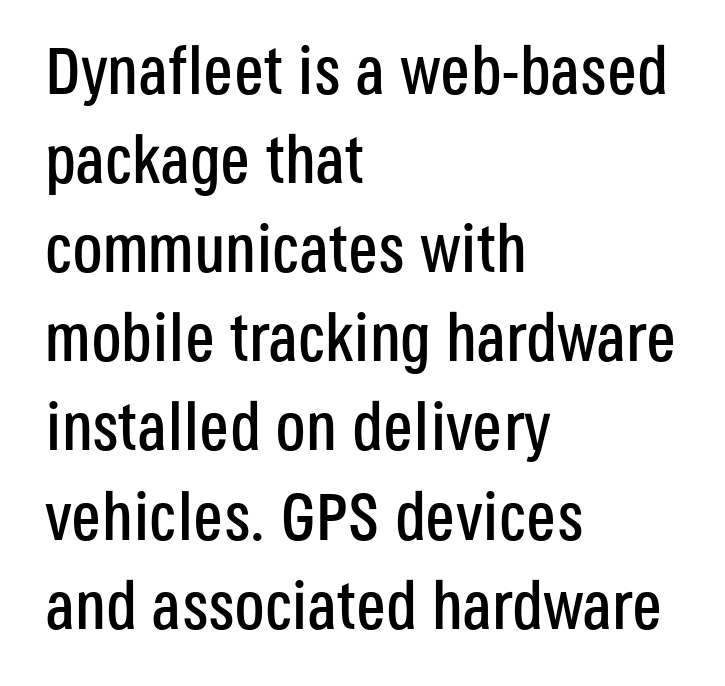
{"serif": "no", "italic": "no", "width": "condensed", "stroke_contrast": "low", "x_height": "large", "monospaced": "no", "underline": "no", "align": "left", "line_spacing": "normal", "line_spacing_ratio": 1.33, "letter_spacing": "normal", "letter_spacing_em": 0.0, "glyph_px": 67}
